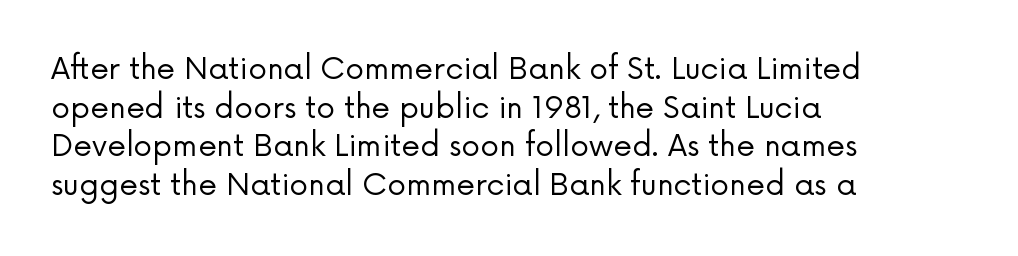
{"serif": "no", "italic": "no", "bold": "no", "weight": "regular", "width": "normal", "stroke_contrast": "low", "x_height": "medium", "monospaced": "no", "underline": "no", "align": "left", "line_spacing": "normal", "line_spacing_ratio": 1.29, "letter_spacing": "normal", "letter_spacing_em": 0.0, "glyph_px": 30}
